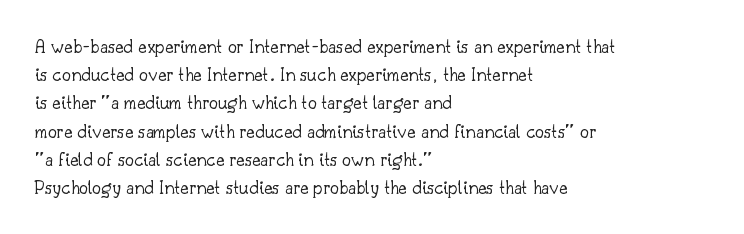
Q: Is the text bold? A: No.
Q: Is the text italic (slanted)? A: No, it is upright.
Q: Is the text underlined? A: No.
Q: How is the paragraph aligned? A: Left-aligned.
Q: Is the spacing between letters normal or unusually wide? A: Normal.
Q: Is the spacing between lines tight, normal or loose? A: Normal.
